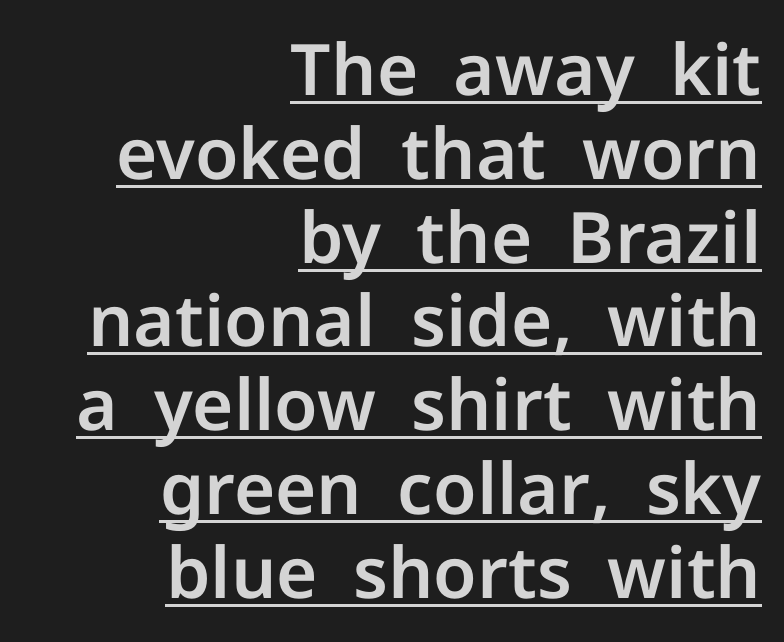
Q: Is the text italic (slanted)? A: No, it is upright.
Q: Is the typeface a serif or a sans-serif typeface? A: Sans-serif.
Q: Is the text underlined? A: Yes.
Q: How is the paragraph aligned? A: Right-aligned.
Q: Is the spacing between letters normal or unusually wide? A: Normal.
Q: Width (condensed, normal, or wide)? A: Normal.
Q: Stroke contrast? A: Low.
Q: x-height? A: Medium.
Q: Monospaced? A: No.
